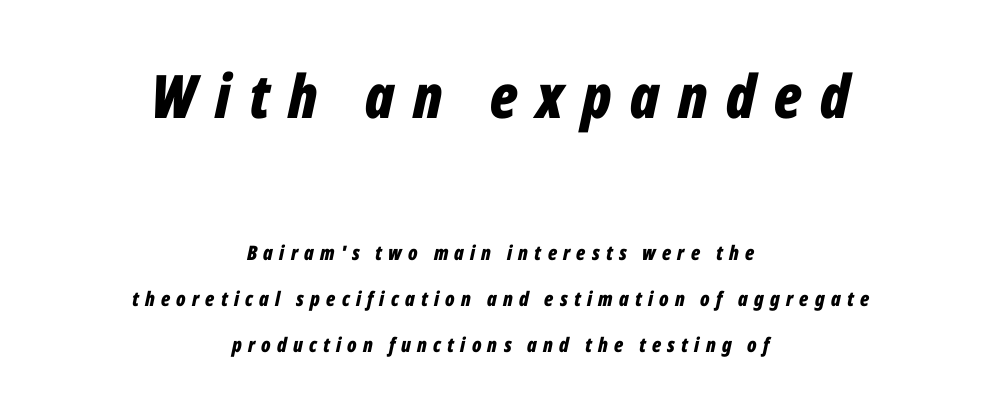
Q: Is the text bold? A: Yes.
Q: Is the text italic (slanted)? A: Yes, it leans right by about 12 degrees.
Q: Is the text underlined? A: No.
Q: How is the paragraph aligned? A: Centered.
Q: Is the spacing between letters normal or unusually wide? A: Unusually wide.
Q: Is the spacing between lines tight, normal or loose? A: Loose.
Q: Which block of text is set in a larger size, the first (top) or the second (bottom)? A: The first (top) one.
Q: Width (condensed, normal, or wide)? A: Condensed.
Q: Stroke contrast? A: Low.
Q: x-height? A: Medium.
Q: Monospaced? A: No.
